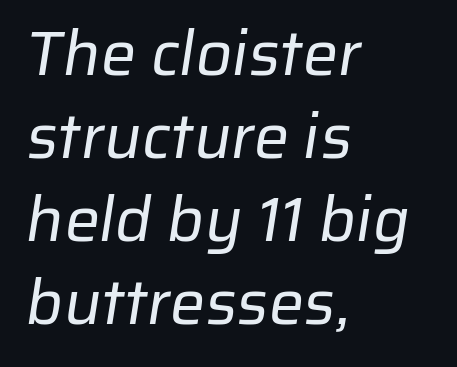
These lines are set flush left with a ragged right edge. The letters look calm and open, with moderate or lighter stems. Is there much room between lines? A standard amount, neither cramped nor airy. Look at the tracking — it's just the regular setting, nothing added. The passage shown is typeset with a sans-serif family. You could not count columns in this text — the font is proportionally spaced.
